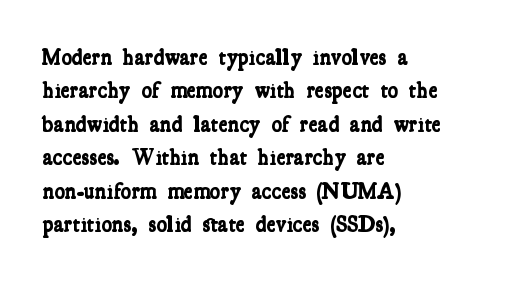
Caption: multi-line text, flush left, ragged right. A clean baseline with only descenders dipping below it. Inter-character spacing is left at the font's built-in metrics. Set as a true bold cut, around the 700 mark. The designer left line spacing at the default.
